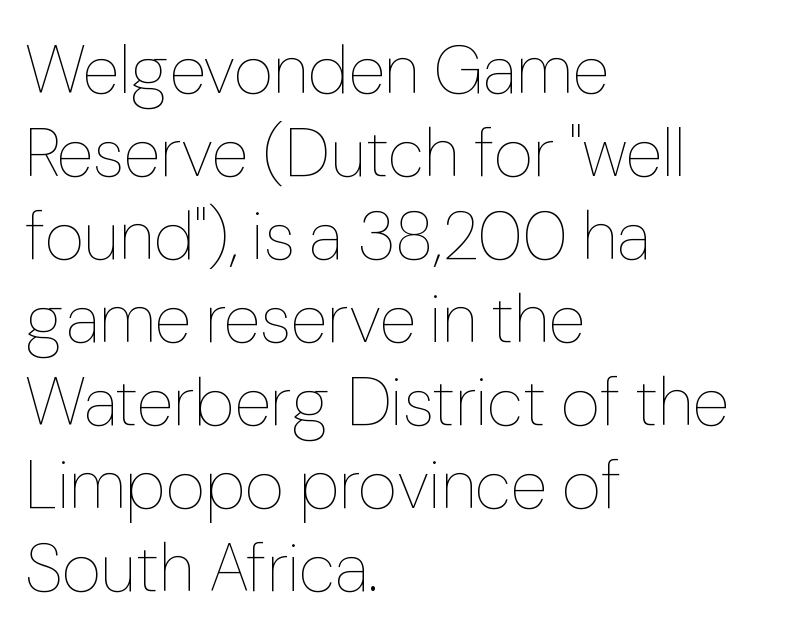
The image shows 68 px thin type, upright; set left-aligned, line spacing 1.22x, normal letter spacing, not underlined; low stroke contrast and a medium x-height.
